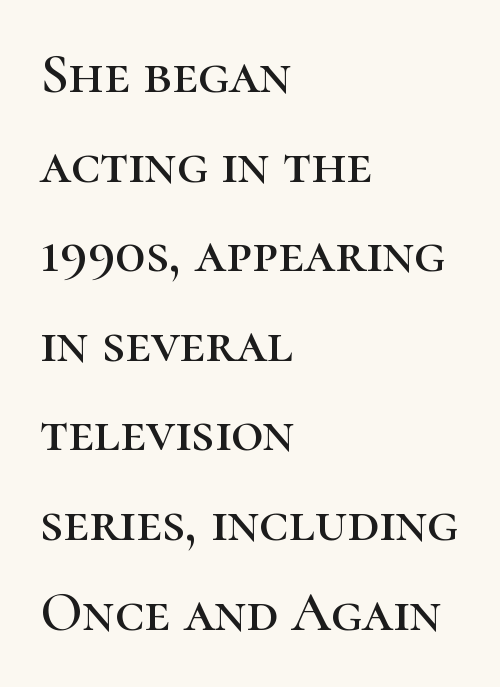
Varying glyph widths throughout — classic text-font behaviour. Classification — serif. Vertical spacing — default. Each line starts at the same left margin while the right side varies. How are the letters spaced? Ordinarily, with no added tracking.
